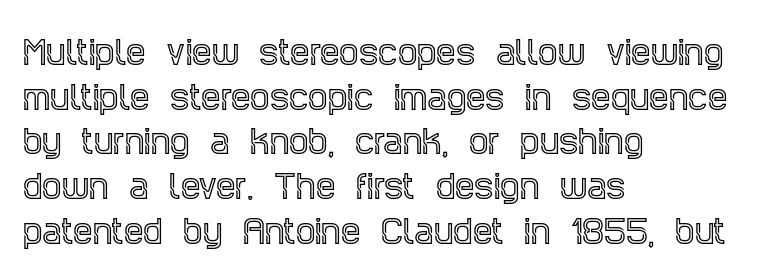
{"serif": "yes", "italic": "no", "width": "condensed", "x_height": "large", "monospaced": "no", "underline": "no", "align": "left", "line_spacing": "normal", "line_spacing_ratio": 1.44, "letter_spacing": "normal", "letter_spacing_em": 0.0, "glyph_px": 31}
